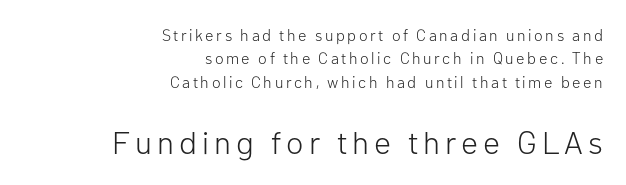
Q: Is the text bold? A: No.
Q: Is the text italic (slanted)? A: No, it is upright.
Q: Is the typeface a serif or a sans-serif typeface? A: Sans-serif.
Q: Is the text underlined? A: No.
Q: How is the paragraph aligned? A: Right-aligned.
Q: Is the spacing between lines tight, normal or loose? A: Normal.
Q: Which block of text is set in a larger size, the first (top) or the second (bottom)? A: The second (bottom) one.
Q: Width (condensed, normal, or wide)? A: Normal.
Q: Stroke contrast? A: Low.
Q: x-height? A: Medium.
Q: Monospaced? A: No.
